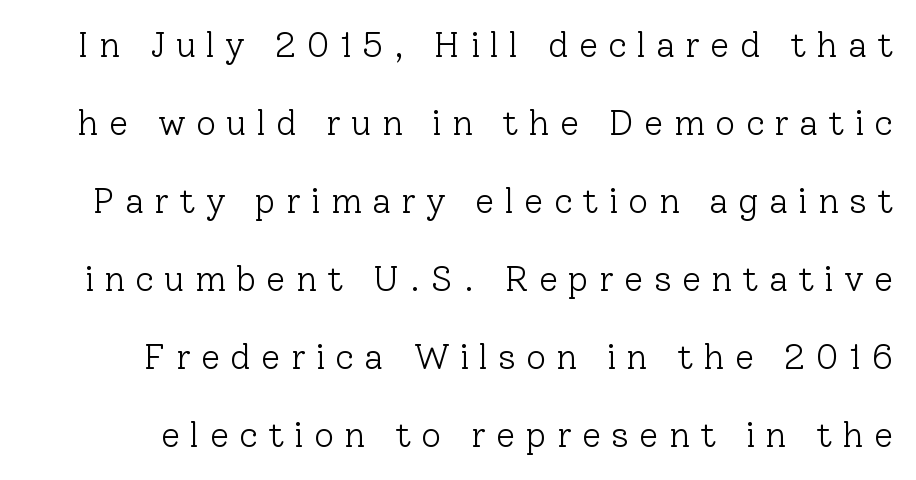
Q: Is the text bold? A: No.
Q: Is the text italic (slanted)? A: No, it is upright.
Q: Is the typeface a serif or a sans-serif typeface? A: Serif.
Q: Is the text underlined? A: No.
Q: Is the spacing between letters normal or unusually wide? A: Unusually wide.
Q: Is the spacing between lines tight, normal or loose? A: Loose.
Q: Width (condensed, normal, or wide)? A: Normal.
Q: Stroke contrast? A: Low.
Q: x-height? A: Medium.
Q: Monospaced? A: No.
